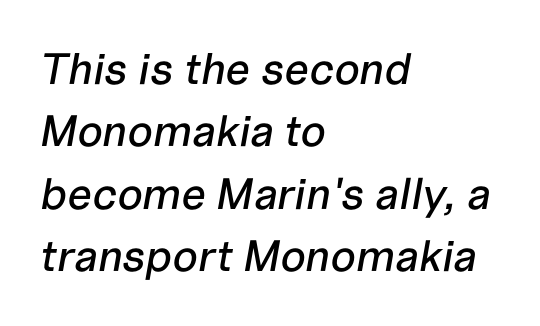
Q: Is the text italic (slanted)? A: Yes, it leans right by about 10 degrees.
Q: Is the text underlined? A: No.
Q: How is the paragraph aligned? A: Left-aligned.
Q: Is the spacing between letters normal or unusually wide? A: Normal.
Q: Is the spacing between lines tight, normal or loose? A: Normal.
Q: Width (condensed, normal, or wide)? A: Normal.
Q: Stroke contrast? A: Low.
Q: x-height? A: Medium.
Q: Monospaced? A: No.
